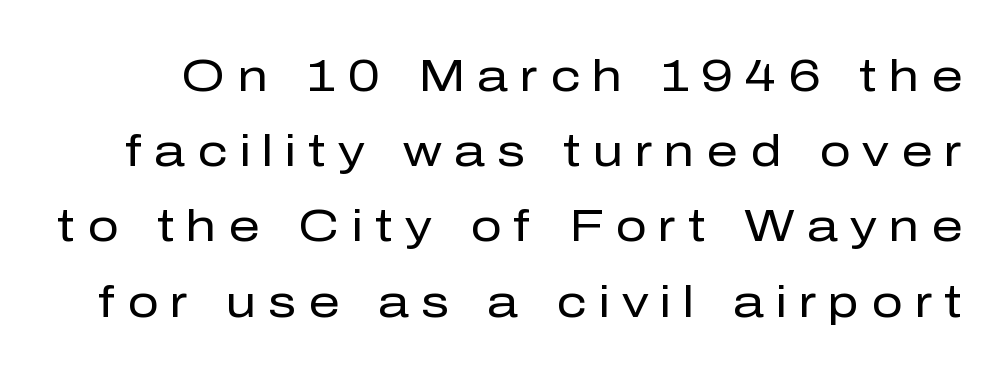
Ink coverage per letter is moderate at most. Varying glyph widths throughout — classic text-font behaviour. The specimen reads as upright at a glance. Font category for this specimen: sans-serif. The tracking jumps out immediately: characters are airy and widely separated.
